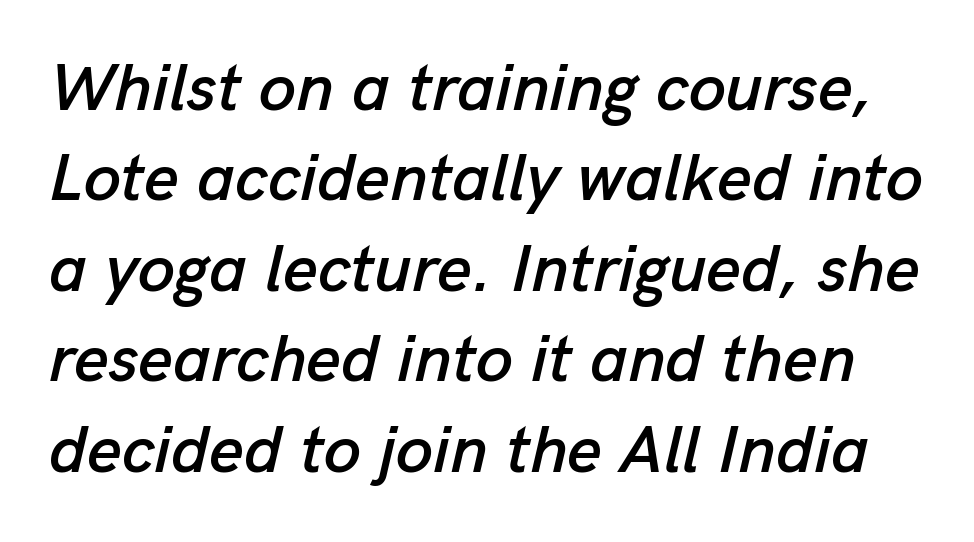
Letter spacing: default. Honestly, the row spacing looks completely unremarkable. This sample has the flowing, uneven cadence of proportional lettering. Words float on clear page, feet unadorned. This sample uses an oblique cut, with every glyph tilted off the vertical.
